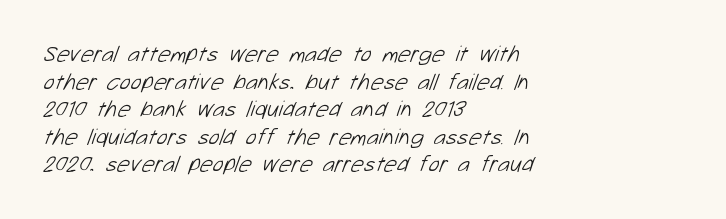
The lines in this sample share a left origin and differ only in where they stop. Nothing heavy about these letters — not bold at all. There is no visible air inserted between adjacent glyphs. Any mark beneath the type? The region is blank.
